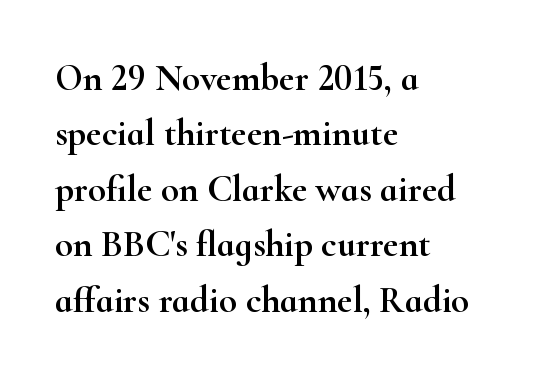
The image shows 37 px wide serif type, upright; set left-aligned, normal line spacing (1.5x), normal letter spacing, not underlined; high stroke contrast and a small x-height.
